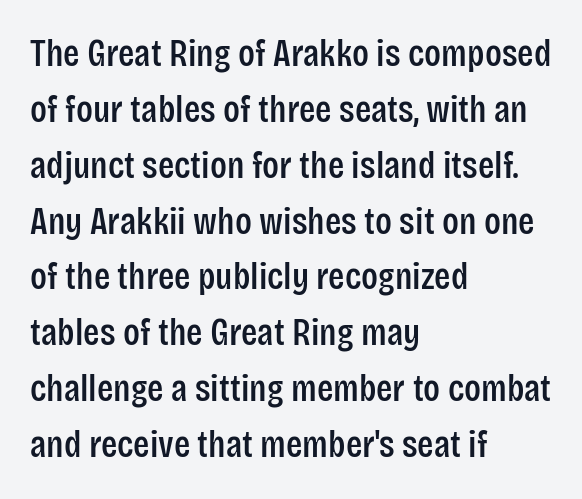
Do the characters align in a grid? No, the font is proportional. The letters carry no serifs — their stems end cleanly without finishing strokes. A bare baseline throughout the passage. The line texture is even and compact thanks to regular tracking.
